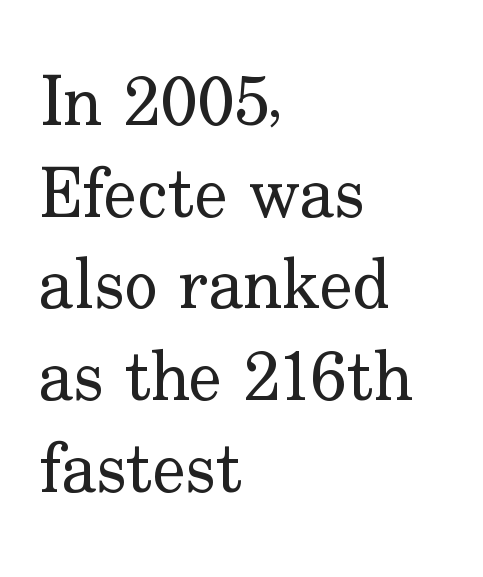
The image shows 70 px regular-weight serif type, upright; set left-aligned, normal line spacing (1.31x), normal letter spacing, not underlined; low stroke contrast and a small x-height.
